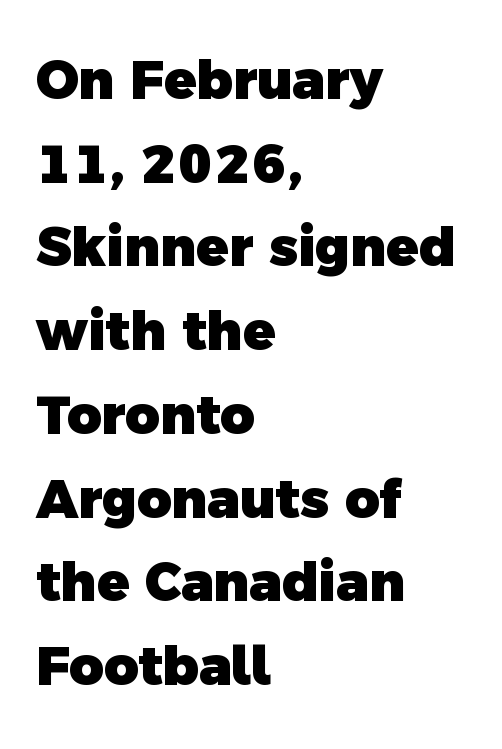
The image shows 53 px heavy sans-serif type; set left-aligned, normal line spacing (1.58x), normal letter spacing, not underlined; a medium x-height.
